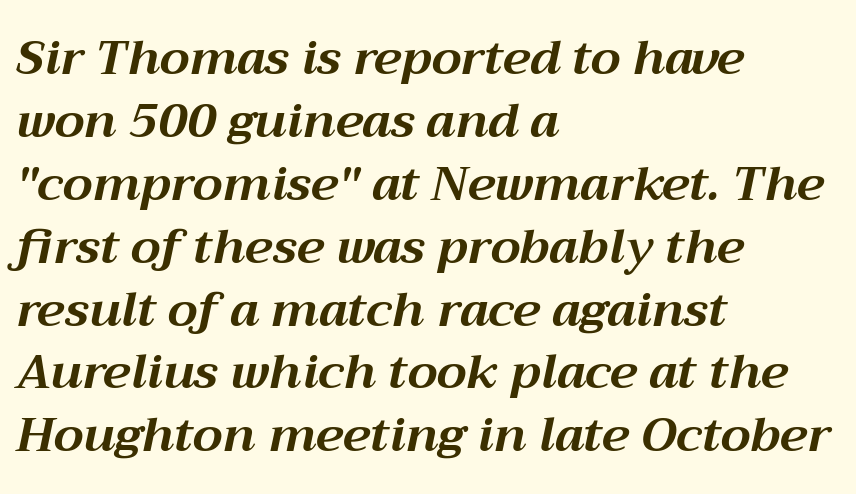
The rag falls on the right side of this text block. The rendering applies a slant to the glyphs. This sample has the flowing, uneven cadence of proportional lettering. Heft: maximum for text — a bold. The lines sit at an ordinary, default distance from one another.
